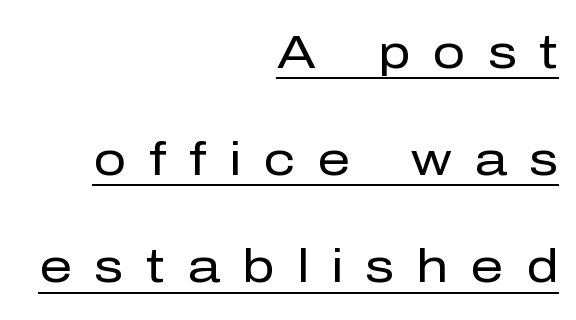
{"serif": "no", "italic": "no", "bold": "no", "weight": "regular", "width": "normal", "stroke_contrast": "low", "x_height": "medium", "monospaced": "no", "underline": "yes", "align": "right", "line_spacing": "loose", "line_spacing_ratio": 2.33, "letter_spacing": "wide", "letter_spacing_em": 0.49, "glyph_px": 46}
